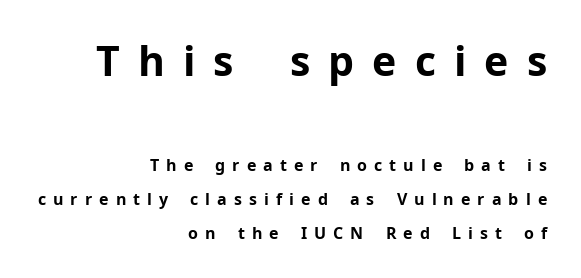
Q: Is the text bold? A: Yes.
Q: Is the text italic (slanted)? A: No, it is upright.
Q: Is the typeface a serif or a sans-serif typeface? A: Sans-serif.
Q: Is the text underlined? A: No.
Q: How is the paragraph aligned? A: Right-aligned.
Q: Is the spacing between letters normal or unusually wide? A: Unusually wide.
Q: Is the spacing between lines tight, normal or loose? A: Loose.
Q: Which block of text is set in a larger size, the first (top) or the second (bottom)? A: The first (top) one.
Q: Width (condensed, normal, or wide)? A: Normal.
Q: Stroke contrast? A: Low.
Q: x-height? A: Medium.
Q: Monospaced? A: No.
